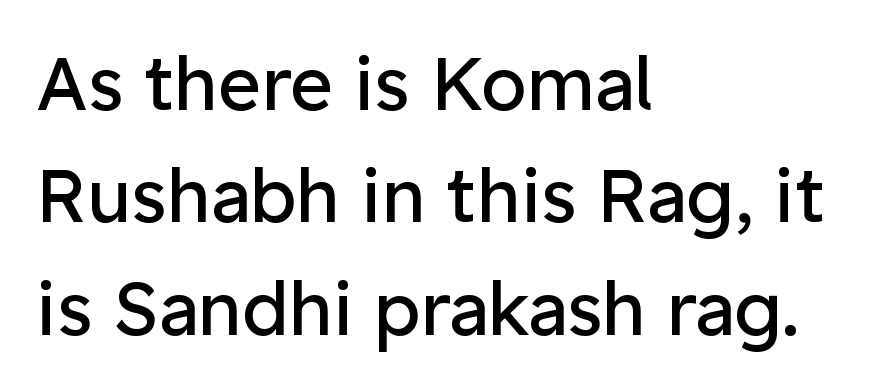
{"serif": "no", "italic": "no", "bold": "no", "weight": "regular", "width": "normal", "stroke_contrast": "low", "x_height": "medium", "monospaced": "no", "underline": "no", "align": "left", "line_spacing": "normal", "line_spacing_ratio": 1.52, "letter_spacing": "normal", "letter_spacing_em": 0.0, "glyph_px": 74}
